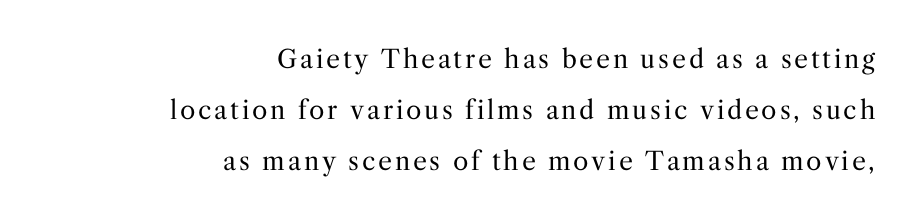
{"italic": "no", "bold": "no", "underline": "no", "align": "right", "line_spacing": "loose", "line_spacing_ratio": 2.05, "glyph_px": 25}
